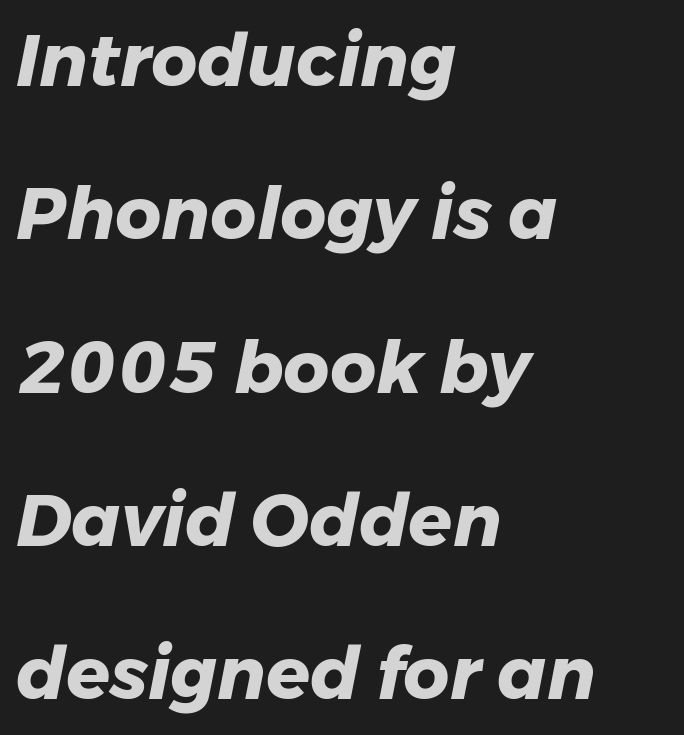
The image shows 72 px heavy type, italic (leaning right); set left-aligned, loose line spacing (2.13x), normal letter spacing, not underlined; low stroke contrast and a medium x-height.
